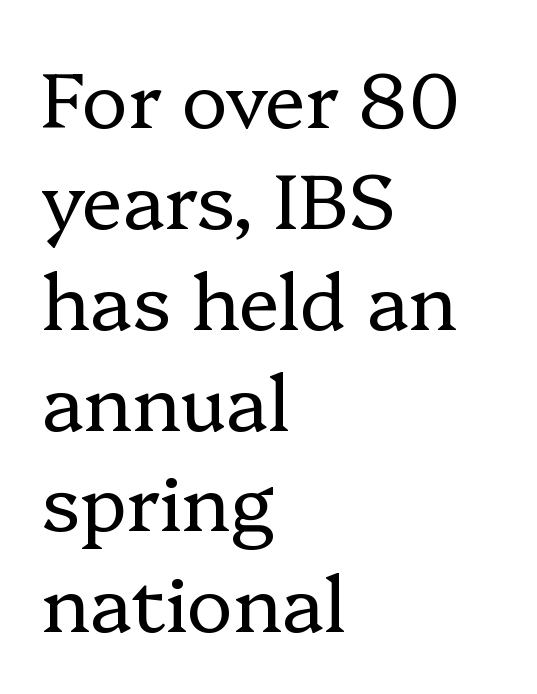
The image shows 77 px regular-weight serif type, upright; set left-aligned, normal line spacing (1.31x), normal letter spacing, not underlined; low stroke contrast and a medium x-height.
